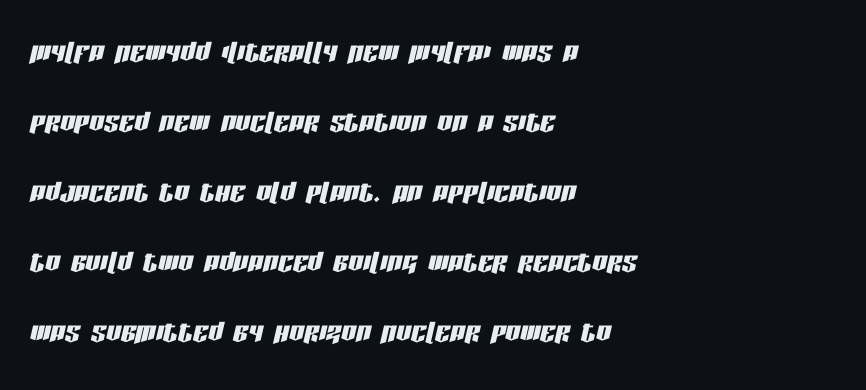
The image shows 37 px condensed type, italic (leaning right); set left-aligned, line spacing 1.89x, normal letter spacing, not underlined; low stroke contrast and a large x-height.
